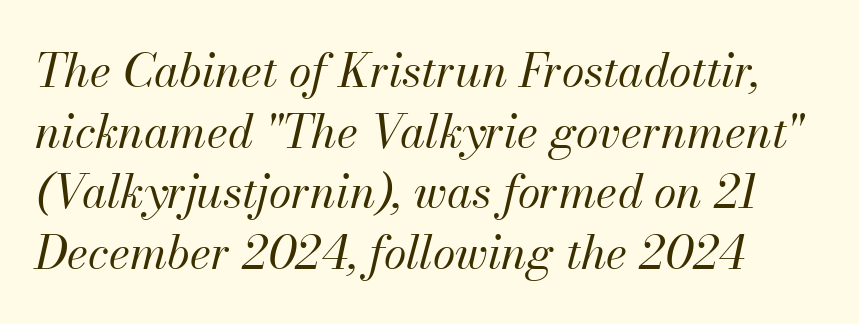
{"italic": "yes", "lean": "right", "slant_degrees": 13, "bold": "no", "weight": "regular", "width": "normal", "stroke_contrast": "medium", "x_height": "small", "monospaced": "no", "underline": "no", "line_spacing": "normal", "line_spacing_ratio": 1.32, "letter_spacing": "normal", "letter_spacing_em": 0.0, "glyph_px": 46}
